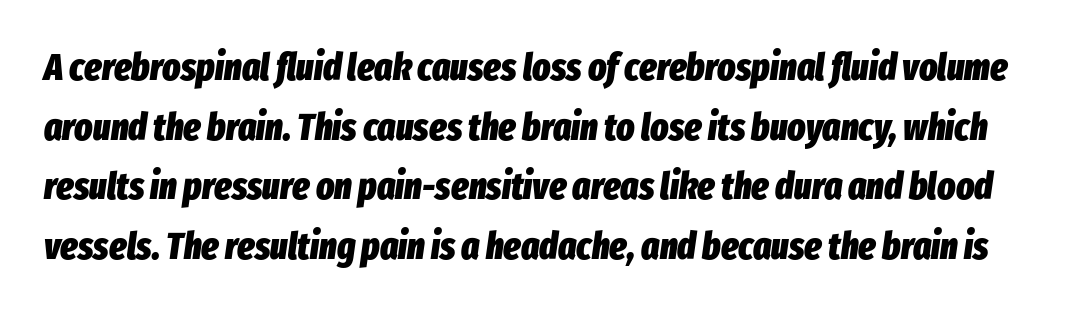
This sample uses plain, unmodified letter spacing. How heavy is the stroke? Heavy — this is a bold. The passage shown is typed in a proportional face where columns would drift. Emphasis-style slanted type is in use. The foot of each line stays bare and open. Vertically, the passage feels balanced, rows spaced as you'd expect.
